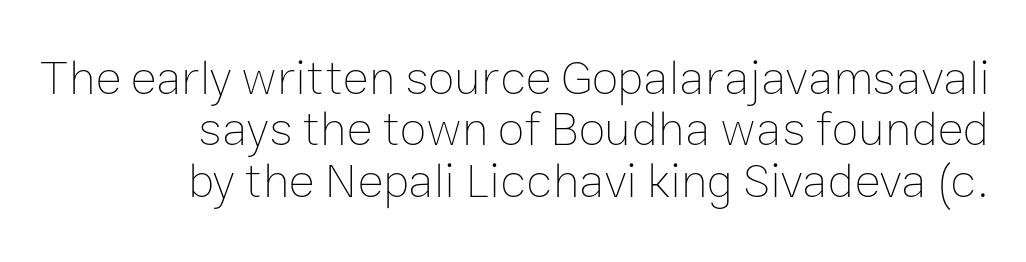
Q: Is the text bold? A: No.
Q: Is the text italic (slanted)? A: No, it is upright.
Q: Is the text underlined? A: No.
Q: How is the paragraph aligned? A: Right-aligned.
Q: Is the spacing between letters normal or unusually wide? A: Normal.
Q: Is the spacing between lines tight, normal or loose? A: Tight.
Q: Width (condensed, normal, or wide)? A: Normal.
Q: Stroke contrast? A: Low.
Q: x-height? A: Medium.
Q: Monospaced? A: No.
